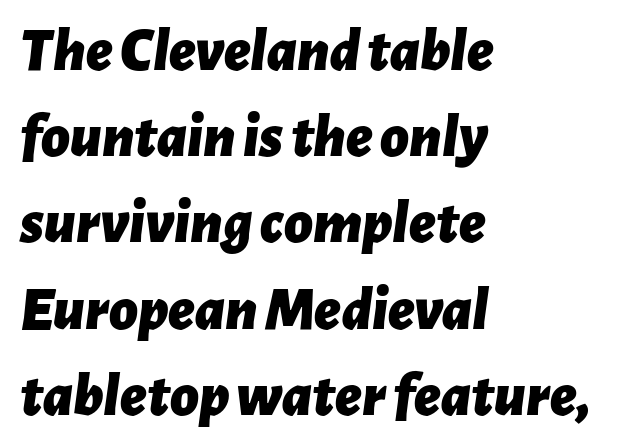
Bare-footed words on every line. The font is running at its bold setting. A normal amount of white space separates one row of letters from the next. Notice how the passage keeps a crisp vertical edge on the left only. Spacing between characters is what you'd get straight out of the box. These lines were composed using italics.
